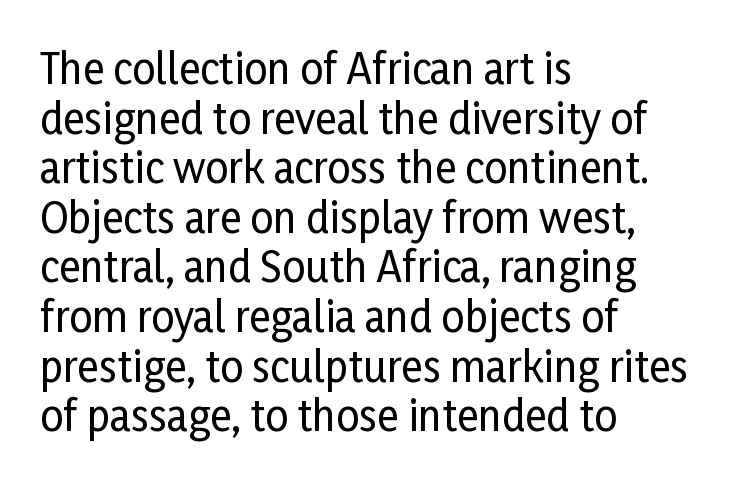
Character widths vary here, with narrow letters taking less room than wide ones. Tall strokes in this sample are plumb rather than angled. The compositor pushed each line to the left boundary. Check the space under the baseline: it is left empty. You could call the tracking neutral — neither tight nor loose.
